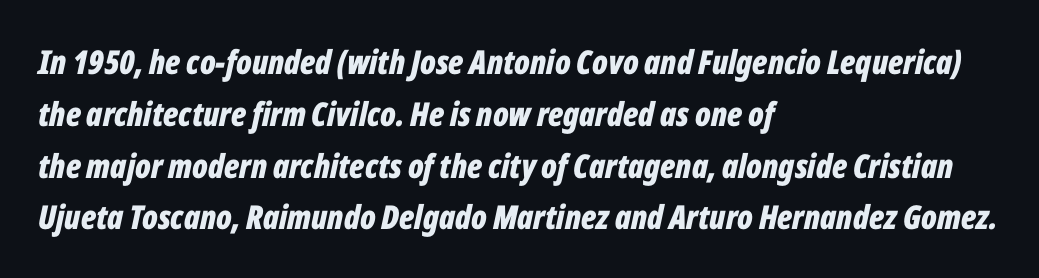
{"italic": "yes", "lean": "right", "slant_degrees": 12, "bold": "yes", "weight": "bold", "width": "condensed", "stroke_contrast": "low", "x_height": "medium", "monospaced": "no", "underline": "no", "align": "left", "line_spacing": "normal", "line_spacing_ratio": 1.57, "letter_spacing": "normal", "letter_spacing_em": 0.0, "glyph_px": 33}
